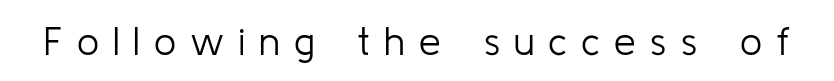
{"serif": "no", "italic": "no", "bold": "no", "weight": "light", "width": "normal", "stroke_contrast": "low", "x_height": "medium", "monospaced": "no", "underline": "no", "letter_spacing": "wide", "letter_spacing_em": 0.36, "glyph_px": 39}
